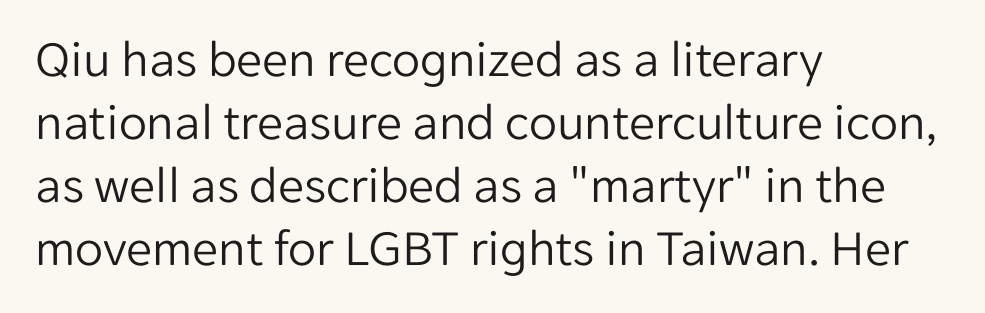
{"serif": "no", "italic": "no", "bold": "no", "weight": "light", "width": "normal", "stroke_contrast": "low", "x_height": "medium", "monospaced": "no", "underline": "no", "align": "left", "line_spacing_ratio": 1.21, "letter_spacing": "normal", "letter_spacing_em": 0.0, "glyph_px": 52}
